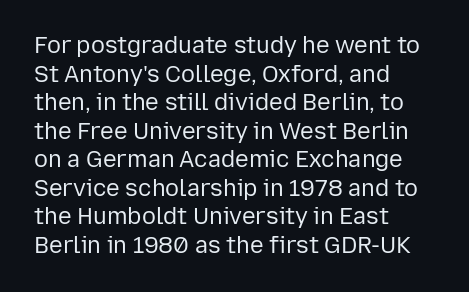
{"italic": "no", "bold": "no", "underline": "no", "align": "left", "line_spacing_ratio": 1.24, "letter_spacing": "normal", "letter_spacing_em": 0.0, "glyph_px": 23}
